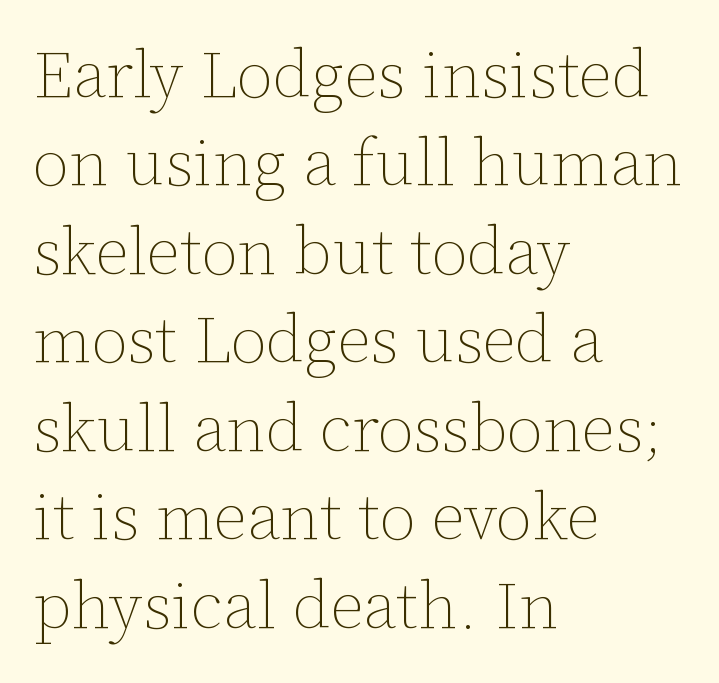
The image shows 66 px thin type, upright; set left-aligned, normal line spacing (1.34x), normal letter spacing, not underlined; low stroke contrast and a medium x-height.
